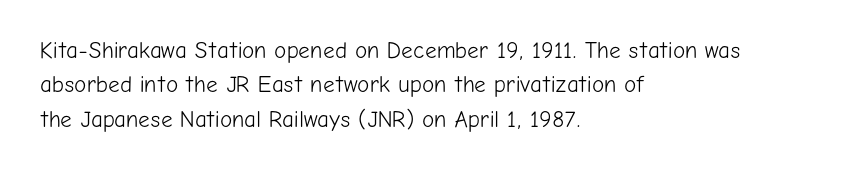
{"italic": "no", "bold": "no", "underline": "no", "align": "left", "line_spacing": "normal", "line_spacing_ratio": 1.5, "letter_spacing": "normal", "letter_spacing_em": 0.0, "glyph_px": 23}
